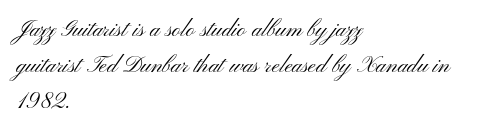
Q: Is the text bold? A: No.
Q: Is the text italic (slanted)? A: Yes.
Q: Is the text underlined? A: No.
Q: How is the paragraph aligned? A: Left-aligned.
Q: Is the spacing between letters normal or unusually wide? A: Normal.
Q: Is the spacing between lines tight, normal or loose? A: Normal.
